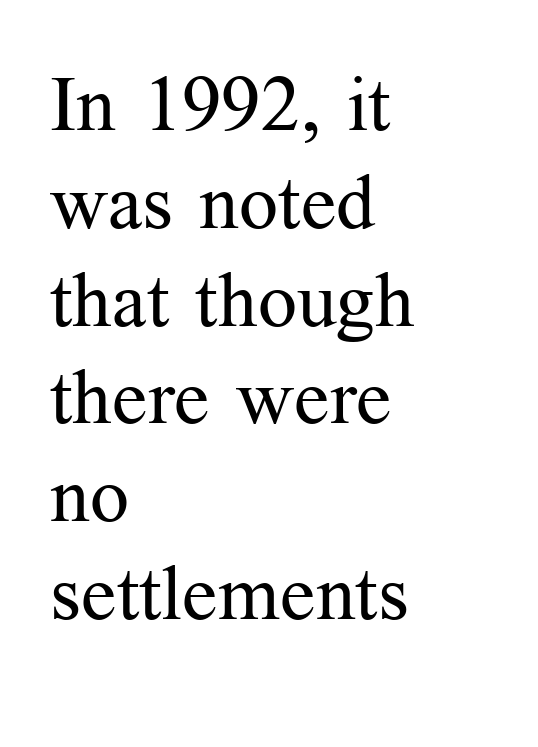
Notice how the passage keeps a crisp vertical edge on the left only. The face used here is seriffed, in the tradition of book romans. The letters look calm and open, with moderate or lighter stems. Looks like regular typesetting: each glyph gets only the width it needs. This rendering features lettering with no underline. Students, observe: this is what conventionally led text looks like.
